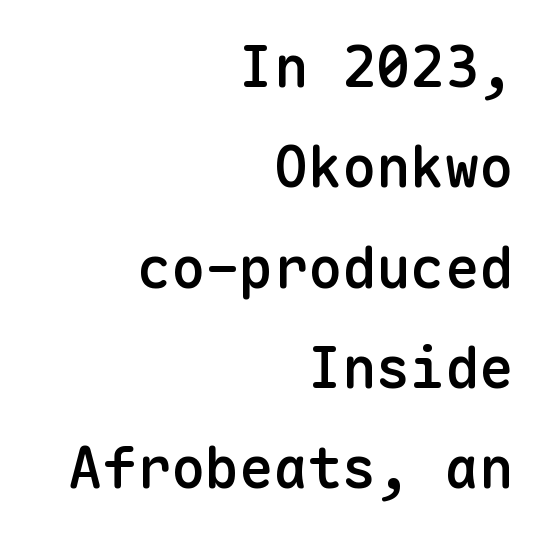
{"serif": "no", "italic": "no", "bold": "semi", "weight": "semibold", "width": "normal", "stroke_contrast": "low", "x_height": "medium", "monospaced": "yes", "underline": "no", "align": "right", "line_spacing_ratio": 1.76, "letter_spacing": "normal", "letter_spacing_em": 0.0, "glyph_px": 57}
